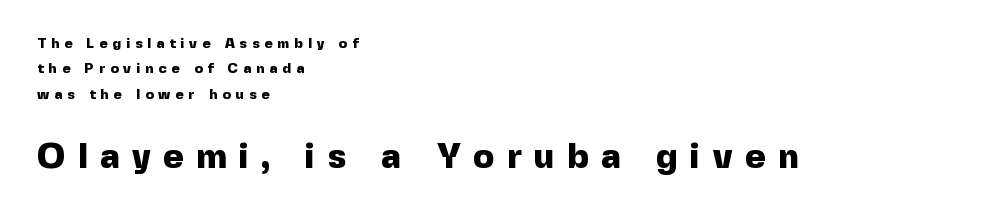
{"serif": "no", "italic": "no", "bold": "yes", "weight": "heavy", "width": "normal", "x_height": "medium", "monospaced": "no", "underline": "no", "align": "left", "line_spacing_ratio": 1.81, "letter_spacing": "wide", "letter_spacing_em": 0.36, "larger_block": "second", "size_ratio": 2.5, "glyph_px": 35}
